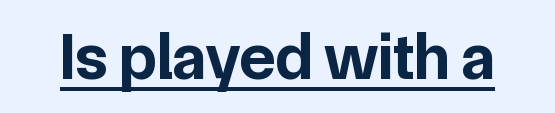
Rendered with straight, roman letterforms. Is this a fixed-width face? No — the glyphs have proportional, varying widths. Strokes here are thick enough to call this a true bold. The words here are underlined.
